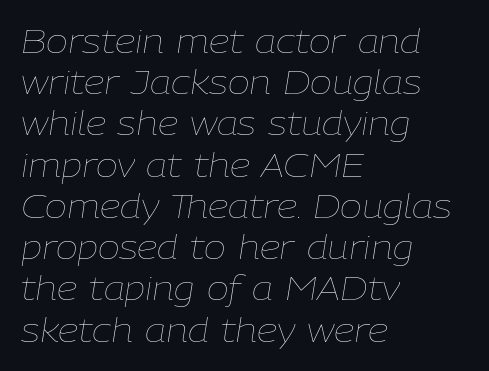
The image shows 33 px thin type, italic (leaning right); set left-aligned, normal line spacing (1.25x), normal letter spacing, not underlined; low stroke contrast and a medium x-height.
